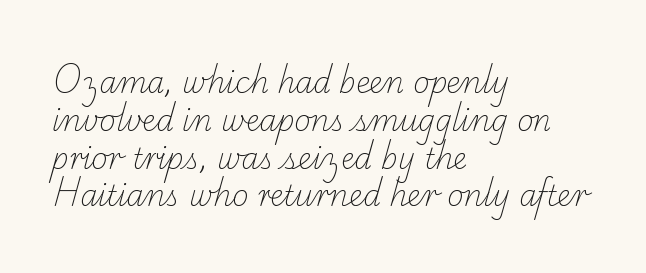
{"serif": "yes", "bold": "no", "weight": "light", "width": "normal", "stroke_contrast": "low", "x_height": "small", "monospaced": "no", "underline": "no", "align": "left", "line_spacing": "normal", "line_spacing_ratio": 1.35, "letter_spacing": "normal", "letter_spacing_em": 0.0, "glyph_px": 28}
